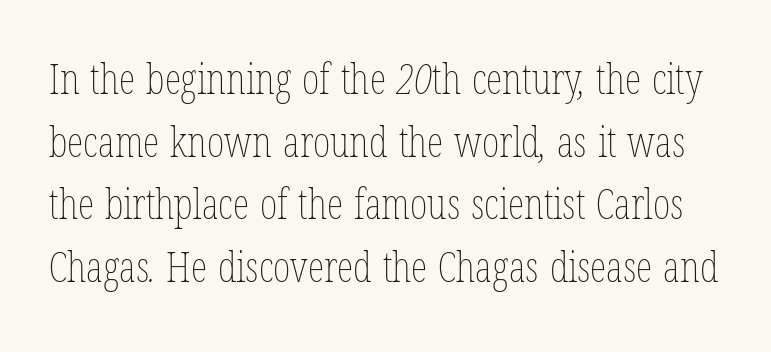
The image shows 42 px thin, condensed type; set normal line spacing (1.49x), normal letter spacing, not underlined; low stroke contrast and a medium x-height.
